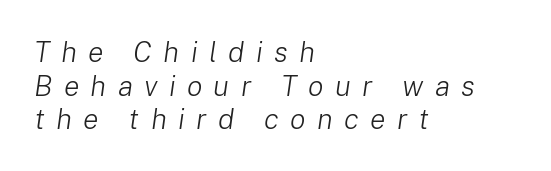
{"italic": "yes", "lean": "right", "slant_degrees": 8, "bold": "no", "weight": "light", "width": "normal", "stroke_contrast": "low", "x_height": "medium", "monospaced": "no", "underline": "no", "align": "left", "line_spacing_ratio": 1.16, "letter_spacing": "wide", "letter_spacing_em": 0.39, "glyph_px": 29}
